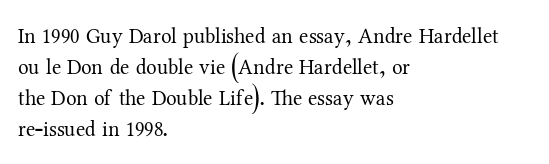
{"italic": "no", "bold": "no", "underline": "no", "align": "left", "line_spacing": "normal", "line_spacing_ratio": 1.47, "letter_spacing": "normal", "letter_spacing_em": 0.0, "glyph_px": 21}
